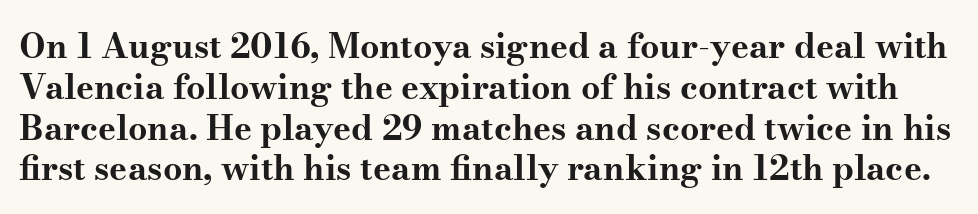
{"serif": "yes", "italic": "no", "bold": "yes", "weight": "bold", "width": "wide", "stroke_contrast": "medium", "x_height": "small", "monospaced": "no", "underline": "no", "line_spacing_ratio": 1.2, "letter_spacing": "normal", "letter_spacing_em": 0.0, "glyph_px": 34}
